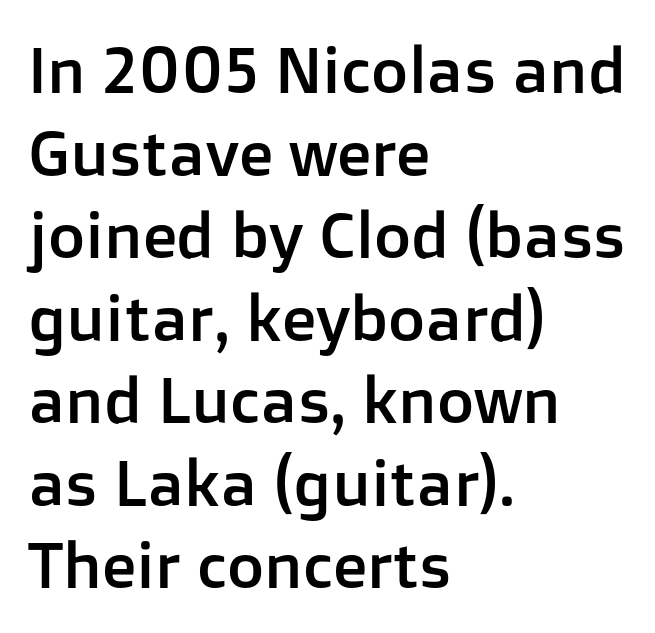
The image shows 64 px sans-serif type, upright; set left-aligned, normal line spacing (1.29x), normal letter spacing, not underlined; low stroke contrast and a medium x-height.
